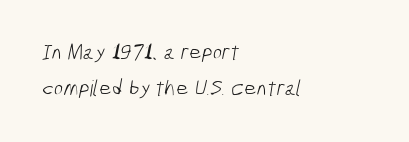
The image shows 22 px text type; set left-aligned, normal line spacing (1.64x), normal letter spacing, not underlined.
